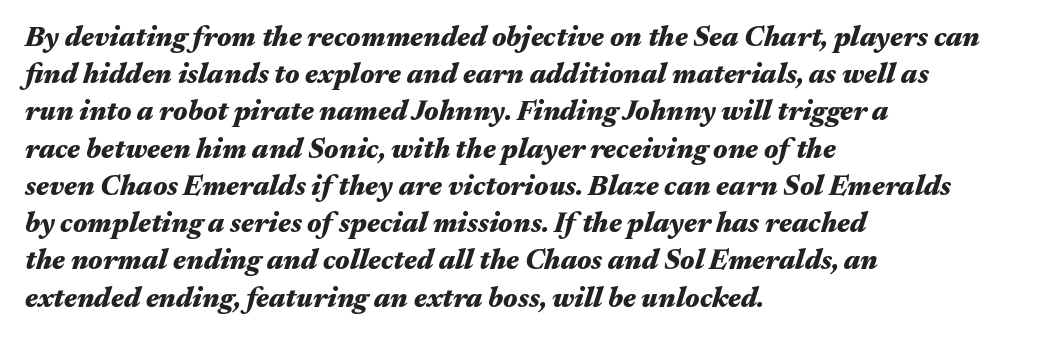
Q: Is the text bold? A: Yes.
Q: Is the text italic (slanted)? A: Yes, it leans right by about 17 degrees.
Q: Is the text underlined? A: No.
Q: How is the paragraph aligned? A: Left-aligned.
Q: Is the spacing between letters normal or unusually wide? A: Normal.
Q: Is the spacing between lines tight, normal or loose? A: Normal.
Q: Width (condensed, normal, or wide)? A: Wide.
Q: Stroke contrast? A: Medium.
Q: x-height? A: Medium.
Q: Monospaced? A: No.
